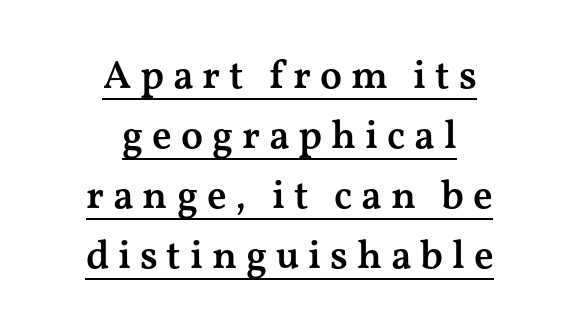
{"serif": "yes", "italic": "no", "bold": "semi", "weight": "semibold", "width": "wide", "stroke_contrast": "medium", "x_height": "medium", "monospaced": "no", "underline": "yes", "align": "center", "line_spacing": "normal", "line_spacing_ratio": 1.5, "letter_spacing": "wide", "letter_spacing_em": 0.22, "glyph_px": 40}
